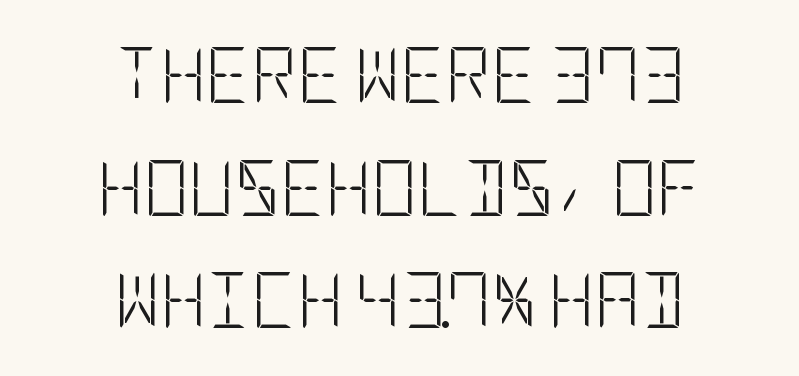
One glance says open: line gaps are wider than usual. Every character sits straight up, as roman type does. The face used here is a sans, in the tradition of grotesques and geometrics. This is not heavy type; no bold has been used.
